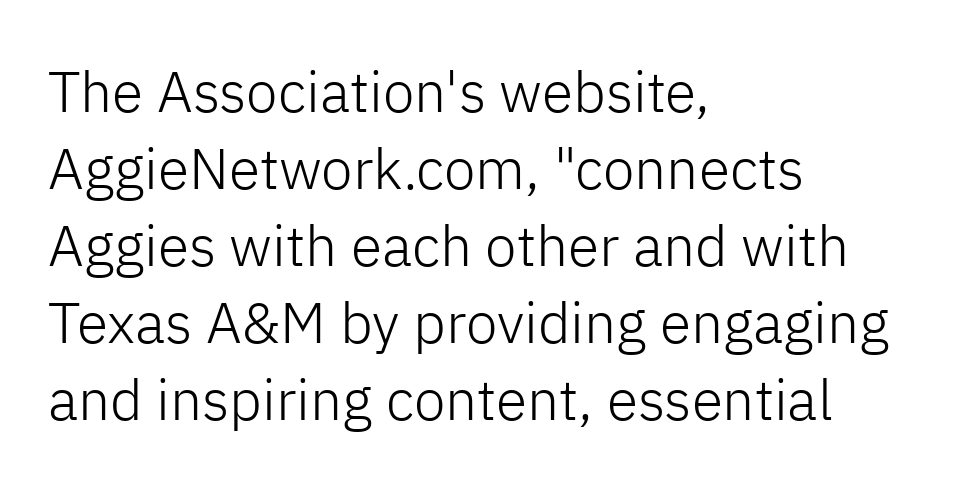
Q: Is the text bold? A: No.
Q: Is the text italic (slanted)? A: No, it is upright.
Q: Is the typeface a serif or a sans-serif typeface? A: Sans-serif.
Q: Is the text underlined? A: No.
Q: How is the paragraph aligned? A: Left-aligned.
Q: Is the spacing between letters normal or unusually wide? A: Normal.
Q: Is the spacing between lines tight, normal or loose? A: Normal.
Q: Width (condensed, normal, or wide)? A: Normal.
Q: Stroke contrast? A: Low.
Q: x-height? A: Medium.
Q: Monospaced? A: No.
